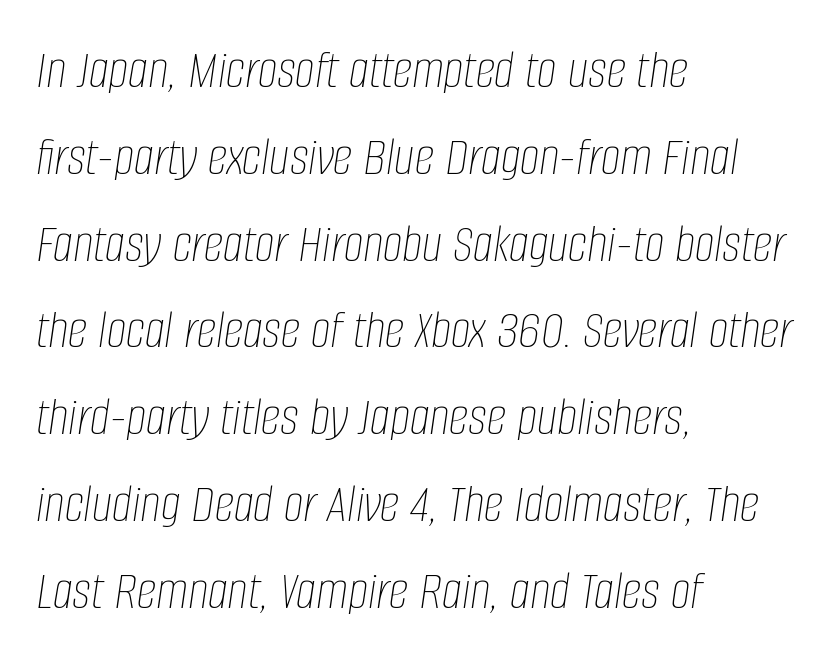
The image shows 56 px thin, condensed type, italic (leaning right); set left-aligned, normal line spacing (1.55x), normal letter spacing, not underlined; low stroke contrast and a large x-height.
